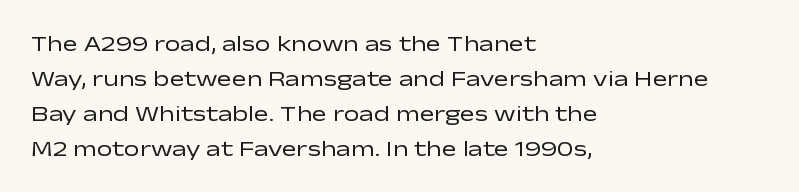
Q: Is the text bold? A: No.
Q: Is the text italic (slanted)? A: No, it is upright.
Q: Is the text underlined? A: No.
Q: How is the paragraph aligned? A: Left-aligned.
Q: Is the spacing between letters normal or unusually wide? A: Normal.
Q: Is the spacing between lines tight, normal or loose? A: Normal.
